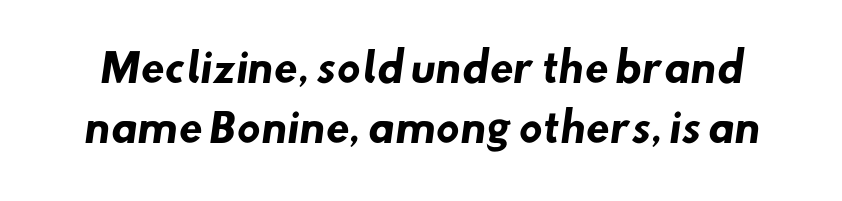
{"serif": "no", "bold": "yes", "weight": "heavy", "width": "normal", "stroke_contrast": "low", "x_height": "small", "monospaced": "no", "underline": "no", "line_spacing": "normal", "line_spacing_ratio": 1.55, "letter_spacing": "normal", "letter_spacing_em": 0.0, "glyph_px": 39}
